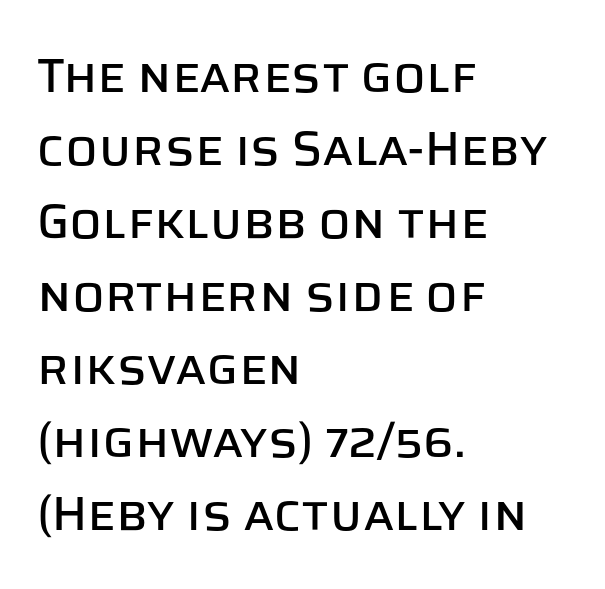
The image shows 48 px sans-serif type, upright; set left-aligned, normal line spacing (1.52x), normal letter spacing, not underlined; low stroke contrast and a large x-height.
